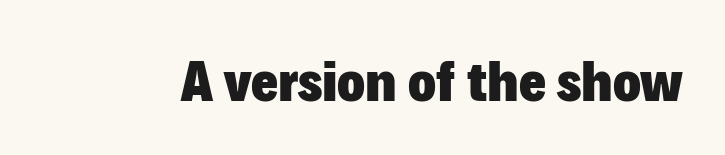
Letters rest on an invisible, unmarked baseline. No italicization has been applied; the sample stays upright. Here the designer chose a conventional face with non-uniform glyph widths. Look at the stroke-to-counter ratio: heavy, a bold. Stroke terminals: plain, sans-serif. This sample uses plain, unmodified letter spacing.
